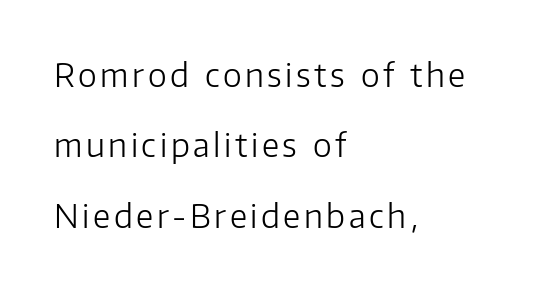
Q: Is the text bold? A: No.
Q: Is the text italic (slanted)? A: No, it is upright.
Q: Is the typeface a serif or a sans-serif typeface? A: Sans-serif.
Q: Is the text underlined? A: No.
Q: How is the paragraph aligned? A: Left-aligned.
Q: Is the spacing between lines tight, normal or loose? A: Loose.
Q: Width (condensed, normal, or wide)? A: Normal.
Q: Stroke contrast? A: Low.
Q: x-height? A: Medium.
Q: Monospaced? A: No.
